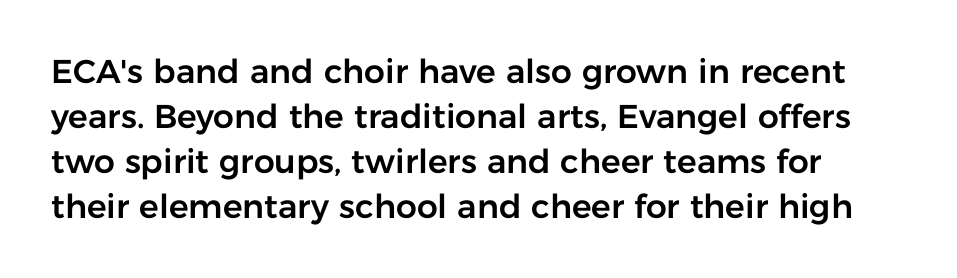
These lines are rendered in a variable-pitch font. This sample uses an upright cut, with every glyph sitting square on the baseline. Check where the strokes stop: nothing finishes them off — pure sans. The passage shown stacks its lines at a standard gap.
